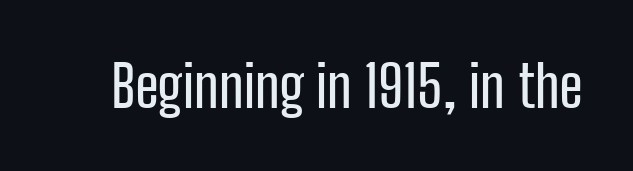
The image shows 58 px condensed sans-serif type, upright; set normal letter spacing, not underlined; low stroke contrast and a medium x-height.
